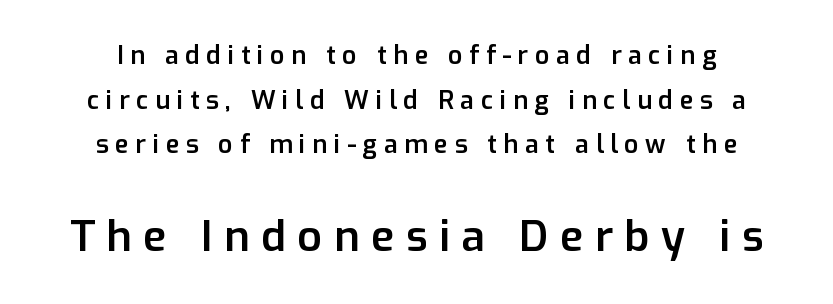
Q: Is the text bold? A: Semi-bold.
Q: Is the text italic (slanted)? A: No, it is upright.
Q: Is the typeface a serif or a sans-serif typeface? A: Sans-serif.
Q: Is the text underlined? A: No.
Q: How is the paragraph aligned? A: Centered.
Q: Is the spacing between letters normal or unusually wide? A: Unusually wide.
Q: Which block of text is set in a larger size, the first (top) or the second (bottom)? A: The second (bottom) one.
Q: Width (condensed, normal, or wide)? A: Normal.
Q: Stroke contrast? A: Low.
Q: x-height? A: Medium.
Q: Monospaced? A: No.
